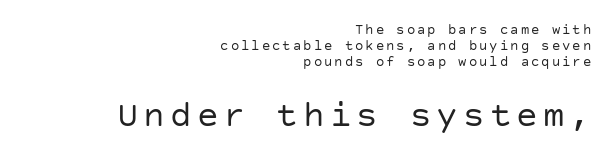
Q: Is the text bold? A: No.
Q: Is the text italic (slanted)? A: No, it is upright.
Q: Is the typeface a serif or a sans-serif typeface? A: Sans-serif.
Q: Is the text underlined? A: No.
Q: How is the paragraph aligned? A: Right-aligned.
Q: Is the spacing between lines tight, normal or loose? A: Tight.
Q: Which block of text is set in a larger size, the first (top) or the second (bottom)? A: The second (bottom) one.
Q: Width (condensed, normal, or wide)? A: Normal.
Q: Stroke contrast? A: Low.
Q: x-height? A: Large.
